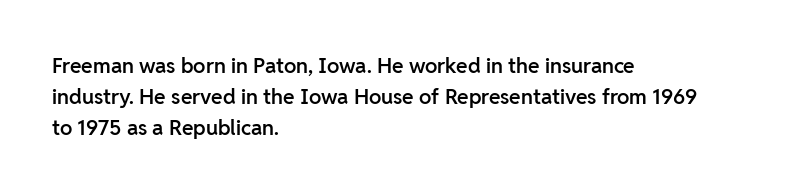
{"italic": "no", "bold": "semi", "underline": "no", "align": "left", "line_spacing": "normal", "line_spacing_ratio": 1.48, "letter_spacing": "normal", "letter_spacing_em": 0.0, "glyph_px": 21}
